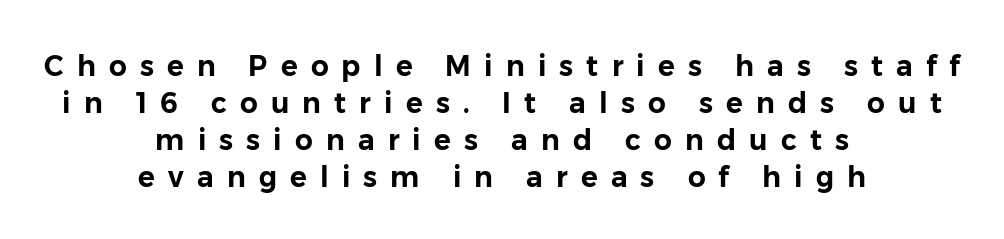
Q: Is the text italic (slanted)? A: No, it is upright.
Q: Is the typeface a serif or a sans-serif typeface? A: Sans-serif.
Q: Is the text underlined? A: No.
Q: How is the paragraph aligned? A: Centered.
Q: Is the spacing between letters normal or unusually wide? A: Unusually wide.
Q: Is the spacing between lines tight, normal or loose? A: Normal.
Q: Width (condensed, normal, or wide)? A: Normal.
Q: Stroke contrast? A: Low.
Q: x-height? A: Medium.
Q: Monospaced? A: No.
